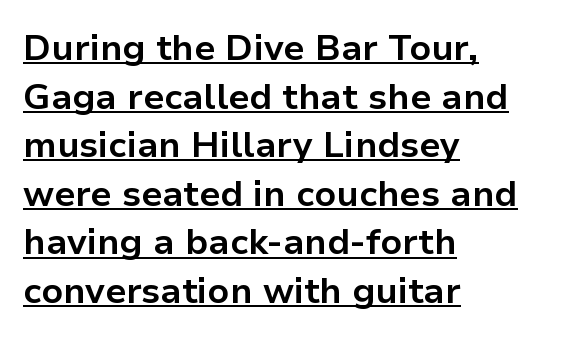
The image shows 36 px bold sans-serif type, upright; set left-aligned, normal line spacing (1.35x), normal letter spacing, underlined; low stroke contrast and a medium x-height.
